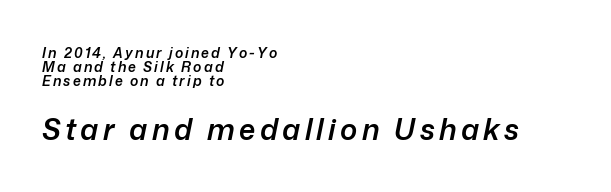
Q: Is the text bold? A: Semi-bold.
Q: Is the text italic (slanted)? A: Yes, it leans right by about 12 degrees.
Q: Is the text underlined? A: No.
Q: How is the paragraph aligned? A: Left-aligned.
Q: Is the spacing between lines tight, normal or loose? A: Tight.
Q: Which block of text is set in a larger size, the first (top) or the second (bottom)? A: The second (bottom) one.
Q: Width (condensed, normal, or wide)? A: Normal.
Q: Stroke contrast? A: Low.
Q: x-height? A: Medium.
Q: Monospaced? A: No.
